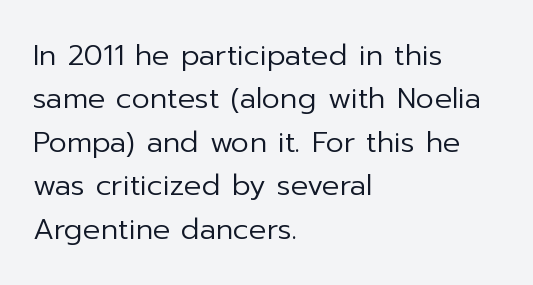
Q: Is the text bold? A: No.
Q: Is the text italic (slanted)? A: No, it is upright.
Q: Is the typeface a serif or a sans-serif typeface? A: Sans-serif.
Q: Is the text underlined? A: No.
Q: How is the paragraph aligned? A: Left-aligned.
Q: Is the spacing between letters normal or unusually wide? A: Normal.
Q: Is the spacing between lines tight, normal or loose? A: Normal.
Q: Width (condensed, normal, or wide)? A: Normal.
Q: Stroke contrast? A: Low.
Q: x-height? A: Medium.
Q: Monospaced? A: No.
